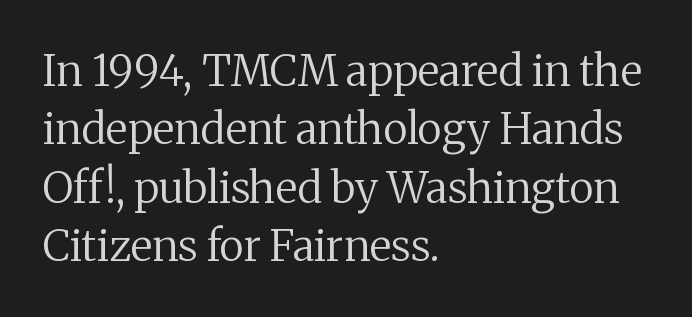
The image shows 43 px regular-weight serif type, upright; set left-aligned, normal line spacing (1.36x), normal letter spacing, not underlined; medium stroke contrast and a medium x-height.
